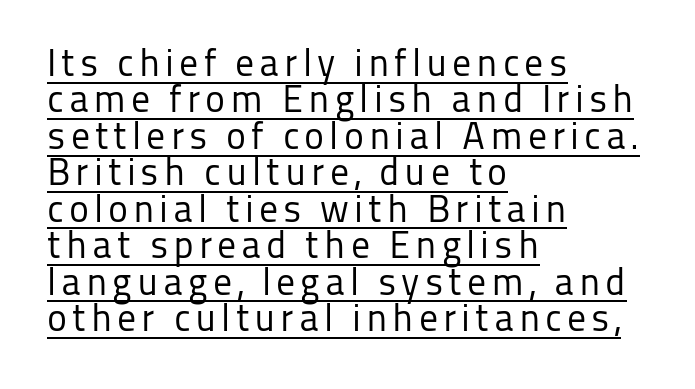
Q: Is the text bold? A: No.
Q: Is the text italic (slanted)? A: No, it is upright.
Q: Is the typeface a serif or a sans-serif typeface? A: Sans-serif.
Q: Is the text underlined? A: Yes.
Q: How is the paragraph aligned? A: Left-aligned.
Q: Is the spacing between lines tight, normal or loose? A: Tight.
Q: Width (condensed, normal, or wide)? A: Normal.
Q: Stroke contrast? A: Low.
Q: x-height? A: Medium.
Q: Monospaced? A: No.
